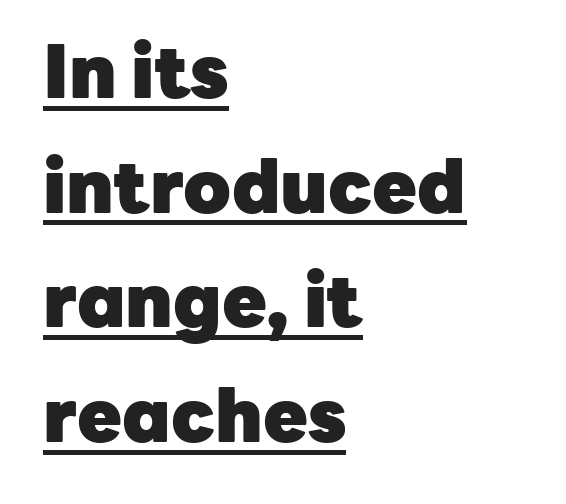
The rendering shows plain stroke endings on the letterforms — a sans-serif design. Glyph-to-glyph distance matches everyday printed text. Descenders here cross a horizontal rule under the line. Typeset ragged right — the left edge is the straight one. The rendering uses a moderate line-height, typical for paragraphs.
